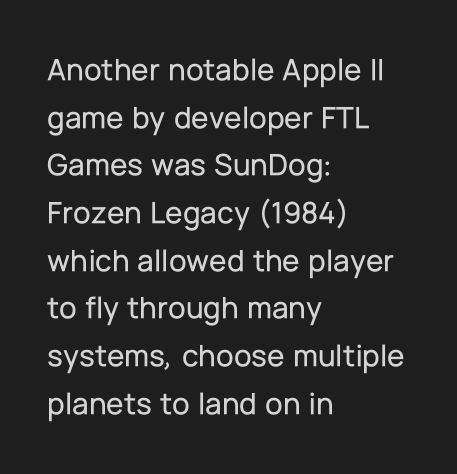
{"serif": "no", "italic": "no", "width": "normal", "stroke_contrast": "low", "x_height": "medium", "monospaced": "no", "underline": "no", "align": "left", "line_spacing": "normal", "line_spacing_ratio": 1.49, "letter_spacing": "normal", "letter_spacing_em": 0.0, "glyph_px": 32}
